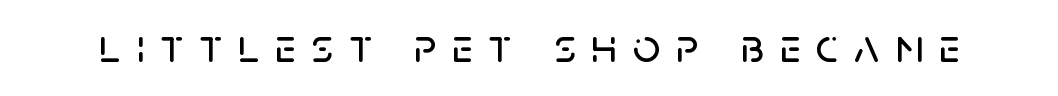
{"serif": "no", "italic": "no", "width": "normal", "stroke_contrast": "low", "x_height": "large", "monospaced": "no", "underline": "no", "letter_spacing": "wide", "letter_spacing_em": 0.33, "glyph_px": 48}
